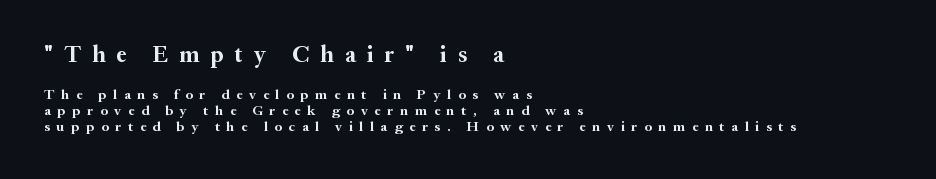
{"italic": "no", "bold": "yes", "underline": "no", "align": "left", "line_spacing": "tight", "line_spacing_ratio": 1.12, "letter_spacing": "wide", "letter_spacing_em": 0.48, "larger_block": "first", "size_ratio": 1.64, "glyph_px": 23}
